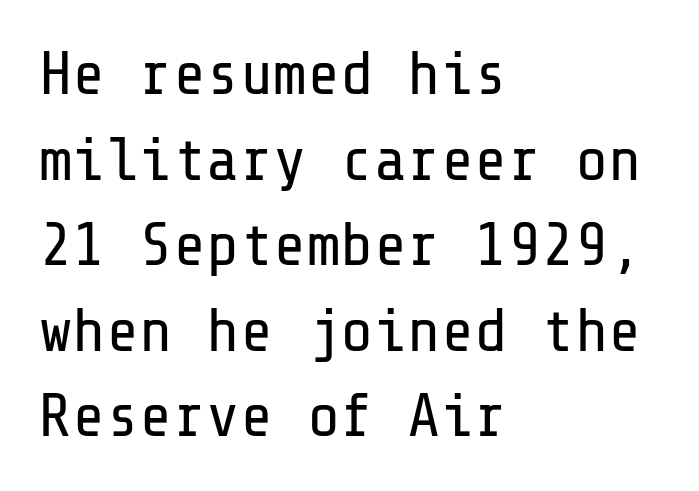
Q: Is the text bold? A: No.
Q: Is the text italic (slanted)? A: No, it is upright.
Q: Is the typeface a serif or a sans-serif typeface? A: Sans-serif.
Q: Is the text underlined? A: No.
Q: How is the paragraph aligned? A: Left-aligned.
Q: Is the spacing between letters normal or unusually wide? A: Normal.
Q: Is the spacing between lines tight, normal or loose? A: Normal.
Q: Width (condensed, normal, or wide)? A: Normal.
Q: Stroke contrast? A: Low.
Q: x-height? A: Medium.
